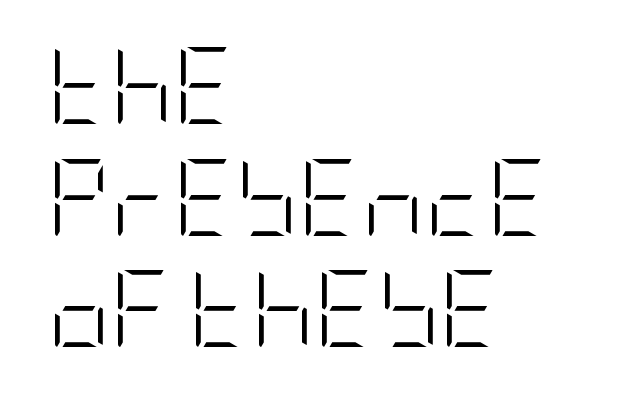
The image shows 77 px light, condensed sans-serif type, upright; set left-aligned, normal line spacing (1.45x), normal letter spacing, not underlined; low stroke contrast and a large x-height.
